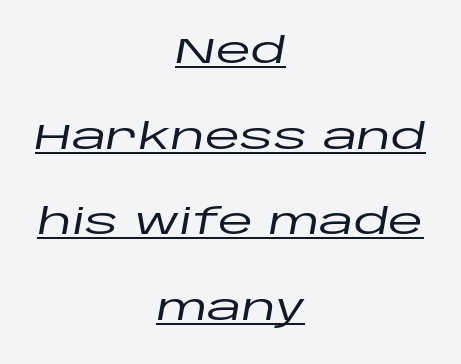
The image shows 36 px wide type, italic (leaning right); set centered, loose line spacing (2.38x), normal letter spacing, underlined; low stroke contrast and a large x-height.
